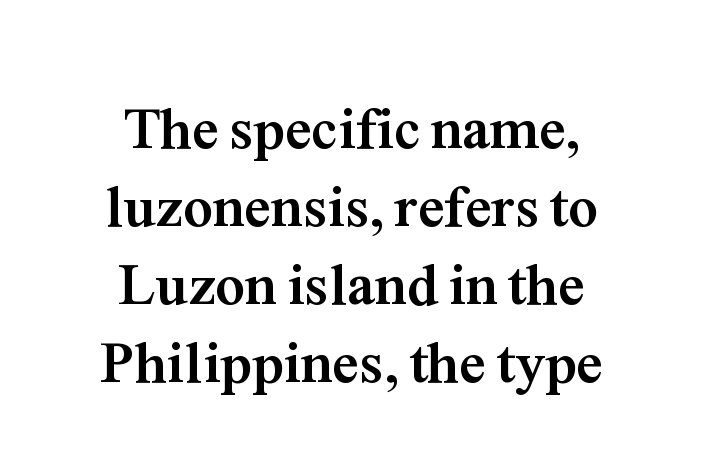
The image shows 59 px semibold serif type, upright; set centered, normal line spacing (1.32x), normal letter spacing, not underlined; medium stroke contrast and a medium x-height.
